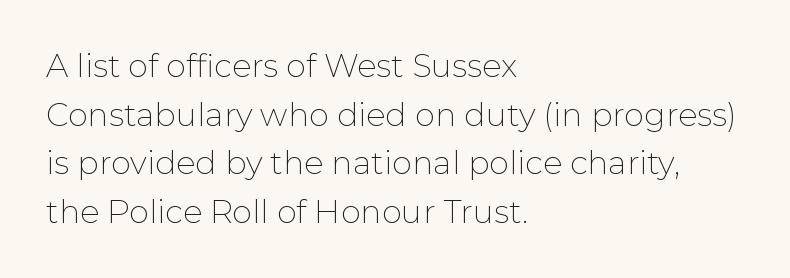
Q: Is the text bold? A: No.
Q: Is the text italic (slanted)? A: No, it is upright.
Q: Is the typeface a serif or a sans-serif typeface? A: Sans-serif.
Q: Is the text underlined? A: No.
Q: How is the paragraph aligned? A: Left-aligned.
Q: Is the spacing between letters normal or unusually wide? A: Normal.
Q: Is the spacing between lines tight, normal or loose? A: Normal.
Q: Width (condensed, normal, or wide)? A: Normal.
Q: Stroke contrast? A: Low.
Q: x-height? A: Medium.
Q: Monospaced? A: No.
